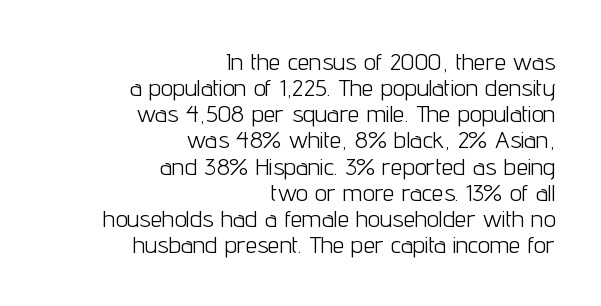
The image shows 24 px text type, upright; set right-aligned, tight line spacing (1.09x), normal letter spacing, not underlined.
